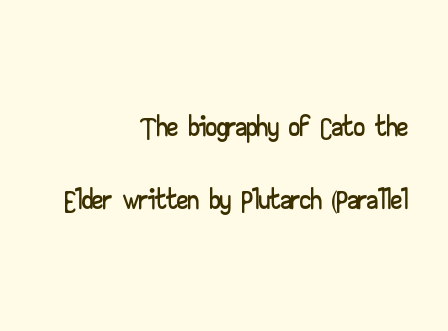
Q: Is the text italic (slanted)? A: No, it is upright.
Q: Is the typeface a serif or a sans-serif typeface? A: Sans-serif.
Q: Is the text underlined? A: No.
Q: How is the paragraph aligned? A: Right-aligned.
Q: Is the spacing between letters normal or unusually wide? A: Normal.
Q: Is the spacing between lines tight, normal or loose? A: Normal.
Q: Width (condensed, normal, or wide)? A: Wide.
Q: Stroke contrast? A: Low.
Q: x-height? A: Small.
Q: Monospaced? A: No.
